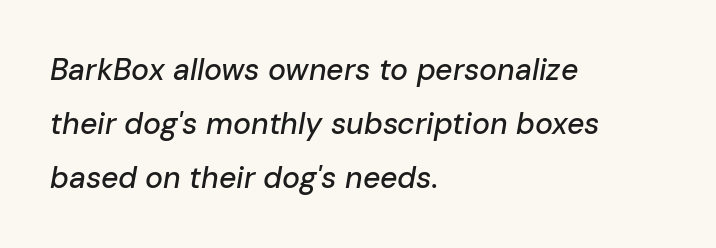
Q: Is the text italic (slanted)? A: Yes, it leans right by about 10 degrees.
Q: Is the text underlined? A: No.
Q: How is the paragraph aligned? A: Left-aligned.
Q: Is the spacing between letters normal or unusually wide? A: Normal.
Q: Width (condensed, normal, or wide)? A: Normal.
Q: Stroke contrast? A: Low.
Q: x-height? A: Medium.
Q: Monospaced? A: No.
